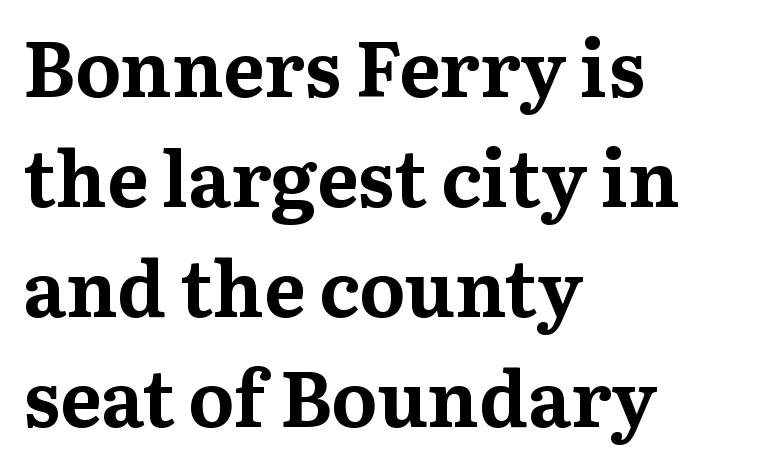
Q: Is the text bold? A: Yes.
Q: Is the text italic (slanted)? A: No, it is upright.
Q: Is the typeface a serif or a sans-serif typeface? A: Serif.
Q: Is the text underlined? A: No.
Q: How is the paragraph aligned? A: Left-aligned.
Q: Is the spacing between letters normal or unusually wide? A: Normal.
Q: Is the spacing between lines tight, normal or loose? A: Normal.
Q: Width (condensed, normal, or wide)? A: Normal.
Q: Stroke contrast? A: Medium.
Q: x-height? A: Medium.
Q: Monospaced? A: No.
